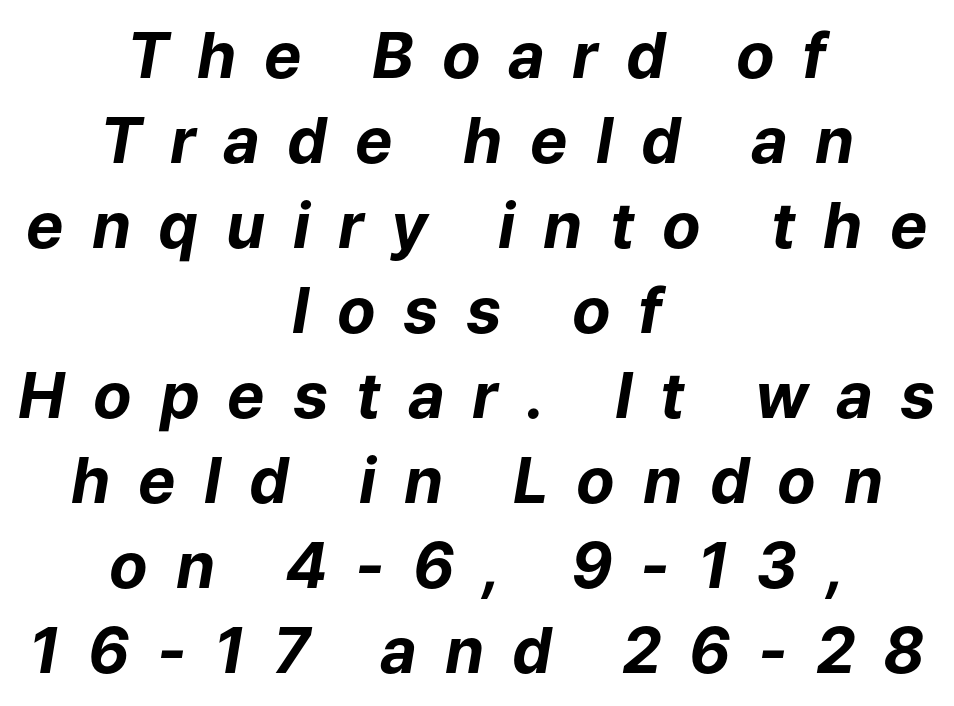
{"italic": "yes", "lean": "right", "slant_degrees": 9, "bold": "yes", "weight": "bold", "width": "normal", "stroke_contrast": "low", "x_height": "medium", "monospaced": "no", "underline": "no", "align": "center", "line_spacing": "normal", "line_spacing_ratio": 1.35, "letter_spacing": "wide", "letter_spacing_em": 0.44, "glyph_px": 63}
